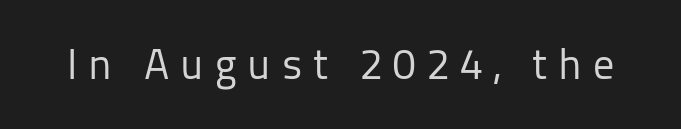
The image shows 42 px regular-weight sans-serif type, upright; set unusually wide letter spacing (+0.26 em), not underlined; low stroke contrast and a medium x-height.
